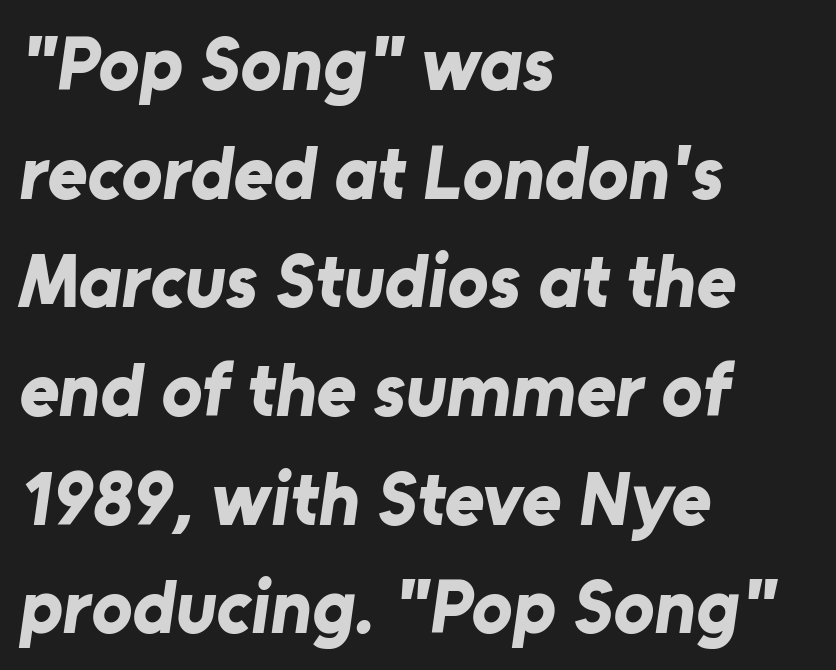
Each letter keeps its own natural width here, so spacing adapts to shape. Nobody touched the tracking dial on this one. Nope, no serifs anywhere on these letters. Notice how the passage keeps a crisp vertical edge on the left only. Typesetter's note: full bold, strokes at maximum text heaviness. Plain, unruled lines of type.
